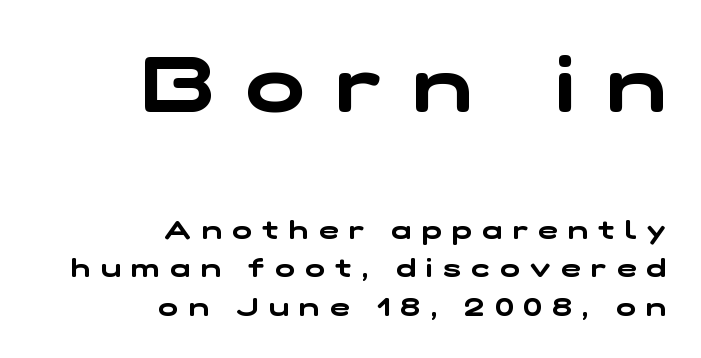
The tracking jumps out immediately: characters are airy and widely separated. No word sits above an underline. In terms of leading, this rendering sits right in the middle. Nothing sits at the stroke ends, so this counts as sans-serif. Whoever set this made the first block the dominant, larger element. Spacing verdict: proportional, widths tailored to each character.
